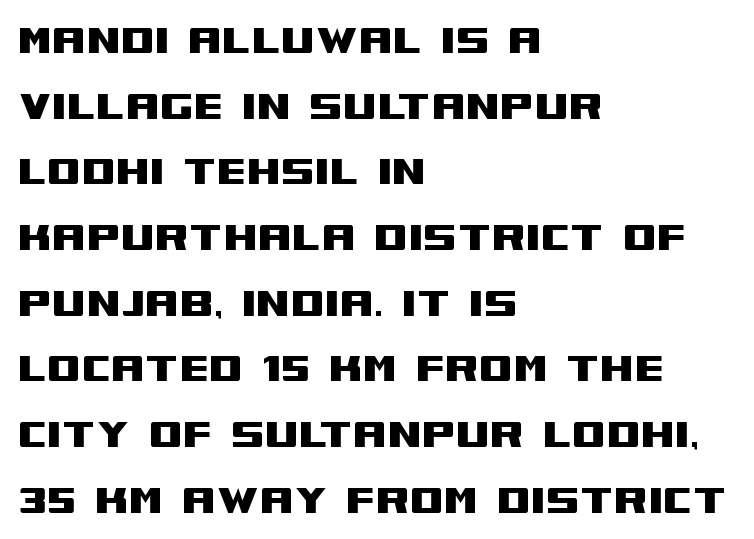
The image shows 49 px wide sans-serif type, upright; set left-aligned, normal line spacing (1.34x), normal letter spacing, not underlined; medium stroke contrast and a large x-height.
